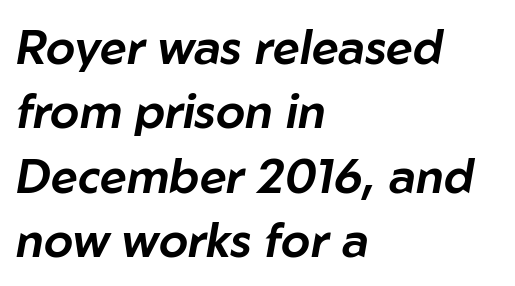
The image shows 47 px text type, italic (leaning right); set left-aligned, normal line spacing (1.37x), normal letter spacing, not underlined; low stroke contrast and a medium x-height.
